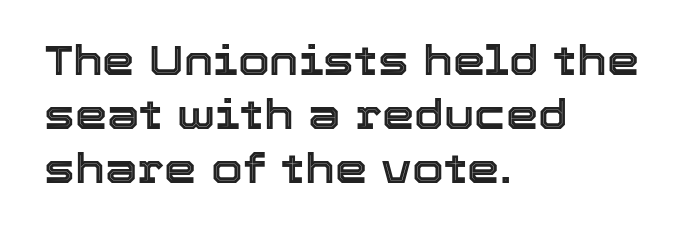
Notice how descenders clear the ascenders below comfortably — that's standard leading. In terms of letterspacing, this is plain default setting. This sample has the flowing, uneven cadence of proportional lettering. A clean baseline with only descenders dipping below it.
